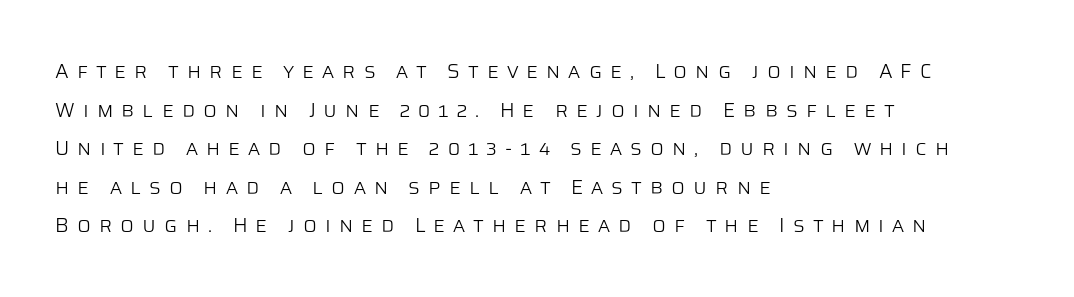
The image shows 20 px text type, upright; set left-aligned, loose line spacing (1.93x), unusually wide letter spacing (+0.4 em), not underlined.
